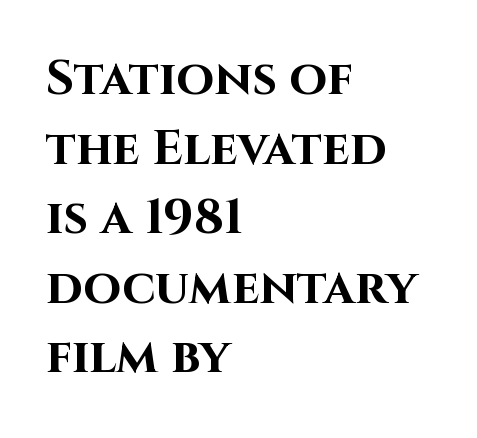
{"serif": "no", "italic": "no", "bold": "yes", "weight": "bold", "width": "normal", "stroke_contrast": "high", "x_height": "large", "monospaced": "no", "underline": "no", "align": "left", "line_spacing": "normal", "line_spacing_ratio": 1.42, "letter_spacing": "normal", "letter_spacing_em": 0.0, "glyph_px": 49}
